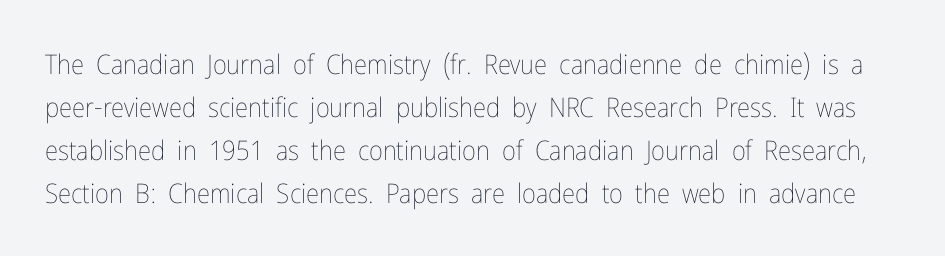
Q: Is the text bold? A: No.
Q: Is the text italic (slanted)? A: No, it is upright.
Q: Is the text underlined? A: No.
Q: Is the spacing between letters normal or unusually wide? A: Normal.
Q: Is the spacing between lines tight, normal or loose? A: Normal.
